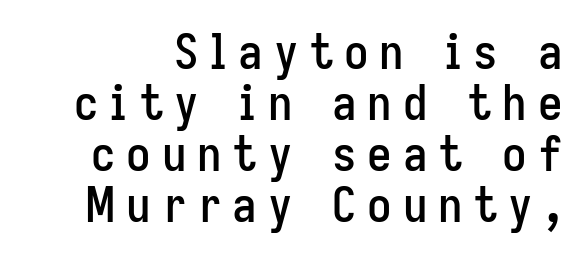
Does the leading feel generous? Not at all — it's pinched. The letters advance in unequal steps, a hallmark of proportional type. The type sits square on the baseline with zero lean. Regarding serifs, this sample does without them. Between one letter and the next there's a generous, obvious gap. Beneath every word, the page is bare.
